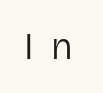
{"serif": "no", "italic": "no", "bold": "no", "weight": "regular", "width": "normal", "stroke_contrast": "low", "x_height": "medium", "monospaced": "no", "underline": "no", "letter_spacing": "wide", "letter_spacing_em": 0.47, "glyph_px": 37}
